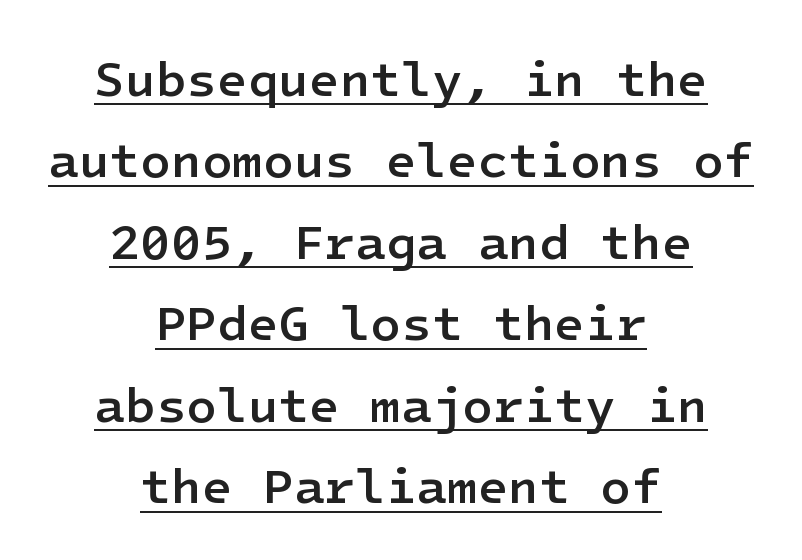
{"serif": "no", "italic": "no", "bold": "semi", "weight": "semibold", "width": "normal", "stroke_contrast": "low", "x_height": "medium", "underline": "yes", "align": "center", "line_spacing": "normal", "line_spacing_ratio": 1.63, "letter_spacing": "normal", "letter_spacing_em": 0.0, "glyph_px": 50}
